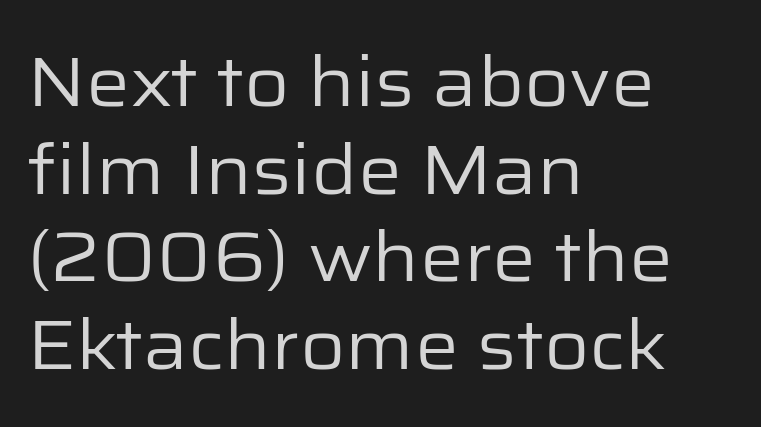
The image shows 69 px regular-weight sans-serif type, upright; set left-aligned, normal line spacing (1.27x), normal letter spacing, not underlined; low stroke contrast and a medium x-height.
